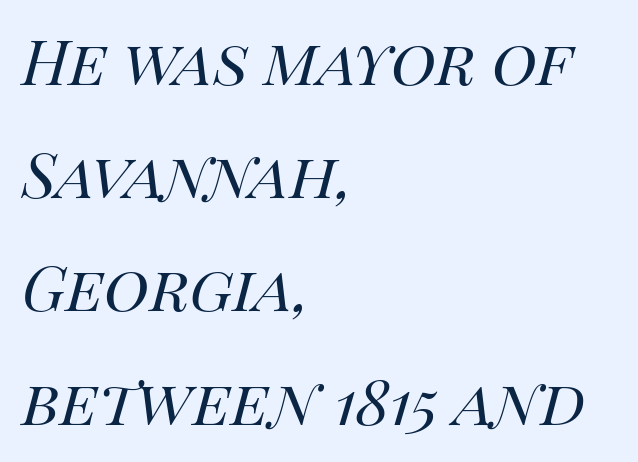
No extra tracking has been applied to these lines. Note the varied advance widths — an 'i' is clearly narrower than an 'm'. The font sits on the lighter half of the weight spectrum, regular included. Layout note: lines flush left.
